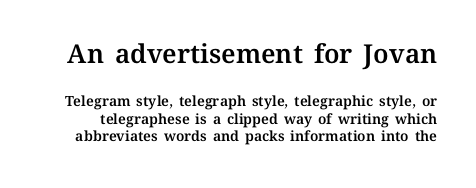
The lettering holds an erect, upright posture throughout. Normally led — the rows are evenly, conventionally spaced. You could call the tracking neutral — neither tight nor loose. The string is rendered with underlining switched off.
